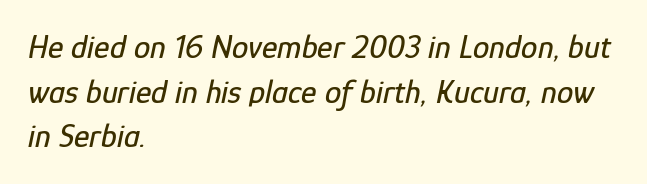
Q: Is the text italic (slanted)? A: Yes, it leans right by about 12 degrees.
Q: Is the text underlined? A: No.
Q: How is the paragraph aligned? A: Left-aligned.
Q: Is the spacing between letters normal or unusually wide? A: Normal.
Q: Is the spacing between lines tight, normal or loose? A: Normal.
Q: Width (condensed, normal, or wide)? A: Condensed.
Q: Stroke contrast? A: Low.
Q: x-height? A: Medium.
Q: Monospaced? A: No.
